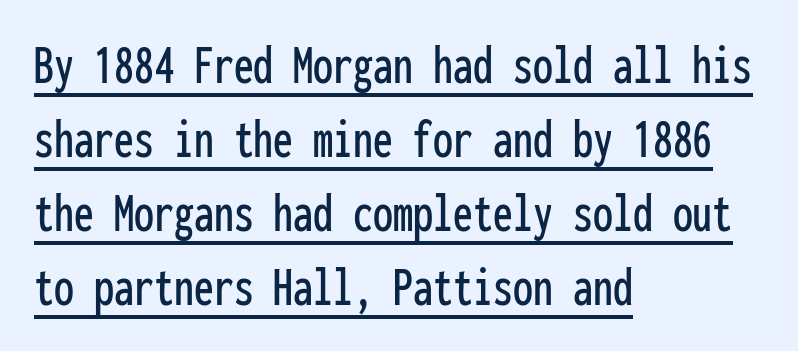
The image shows 57 px condensed sans-serif type, upright, monospaced; set left-aligned, normal line spacing (1.3x), normal letter spacing, underlined; low stroke contrast and a medium x-height.
